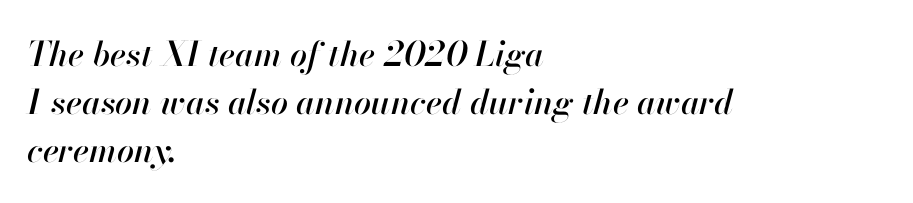
{"italic": "yes", "lean": "right", "slant_degrees": 13, "width": "normal", "stroke_contrast": "high", "x_height": "small", "monospaced": "no", "underline": "no", "align": "left", "line_spacing": "normal", "line_spacing_ratio": 1.41, "letter_spacing": "normal", "letter_spacing_em": 0.0, "glyph_px": 34}
